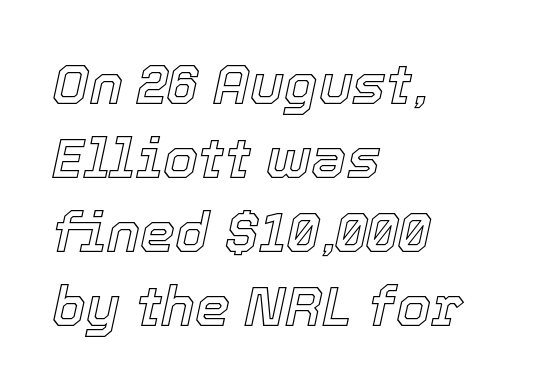
Q: Is the text italic (slanted)? A: Yes, it leans right by about 12 degrees.
Q: Is the text underlined? A: No.
Q: How is the paragraph aligned? A: Left-aligned.
Q: Is the spacing between letters normal or unusually wide? A: Normal.
Q: Is the spacing between lines tight, normal or loose? A: Normal.
Q: Width (condensed, normal, or wide)? A: Normal.
Q: x-height? A: Medium.
Q: Monospaced? A: No.
